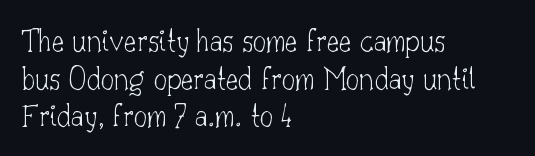
Honestly, the letter spacing is just normal — you wouldn't notice it. The words here are not underlined. Upright lettering throughout. Rows of type sit shoulder to shoulder in the vertical direction. The passage shown is typed in a proportional face where columns would drift.
